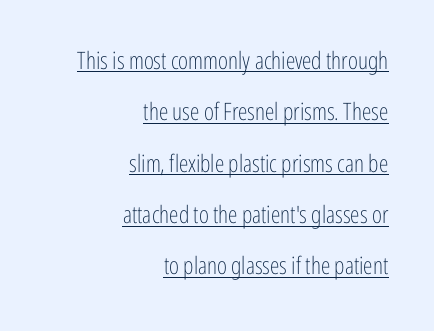
The image shows 24 px text type, upright; set right-aligned, loose line spacing (2.14x), normal letter spacing, underlined.
